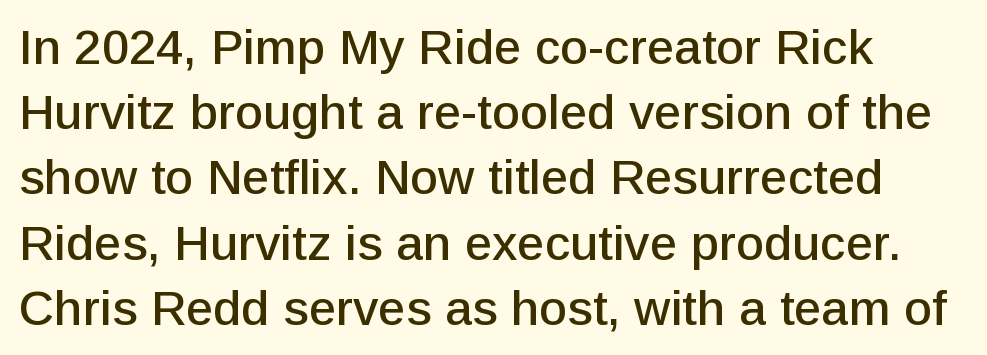
{"serif": "no", "italic": "no", "width": "normal", "stroke_contrast": "low", "x_height": "medium", "monospaced": "no", "underline": "no", "line_spacing": "normal", "line_spacing_ratio": 1.33, "letter_spacing": "normal", "letter_spacing_em": 0.0, "glyph_px": 49}
